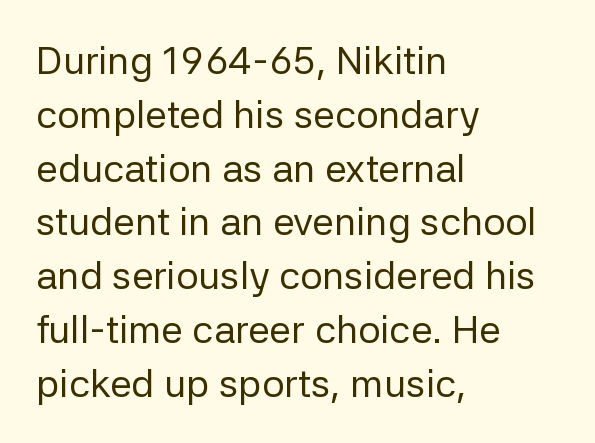
The image shows 39 px regular-weight sans-serif type, upright; set left-aligned, normal line spacing (1.38x), normal letter spacing, not underlined; low stroke contrast and a medium x-height.
